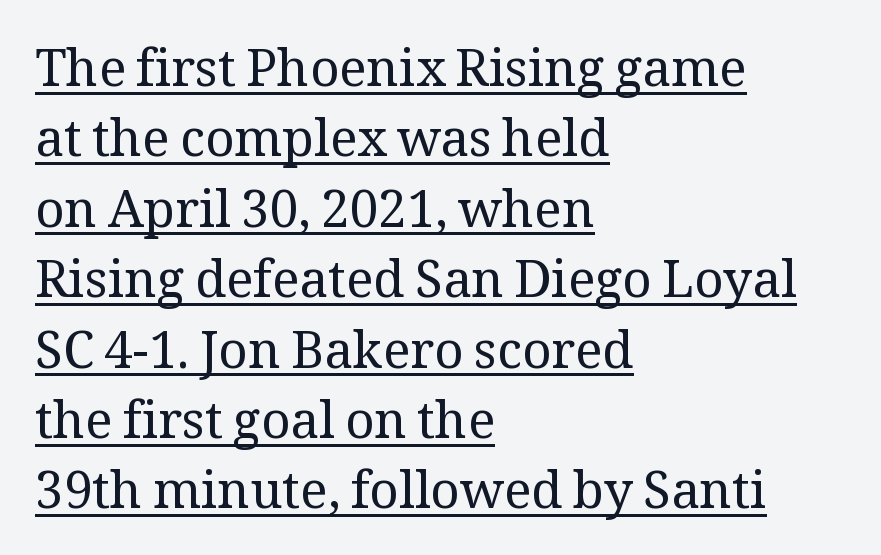
The passage shown has conventional tracking throughout. Line spacing here is normal. You can see a thin bar hugging the bottom of the glyphs. You can tell it's not italic because the verticals are truly vertical. Caption: multi-line text, flush left, ragged right.
